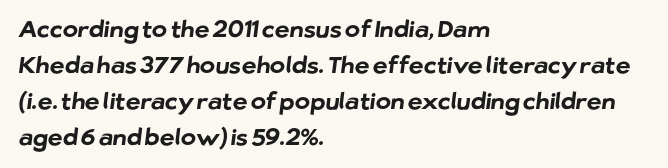
The image shows 23 px bold type; set left-aligned, normal line spacing (1.56x), normal letter spacing, not underlined.
